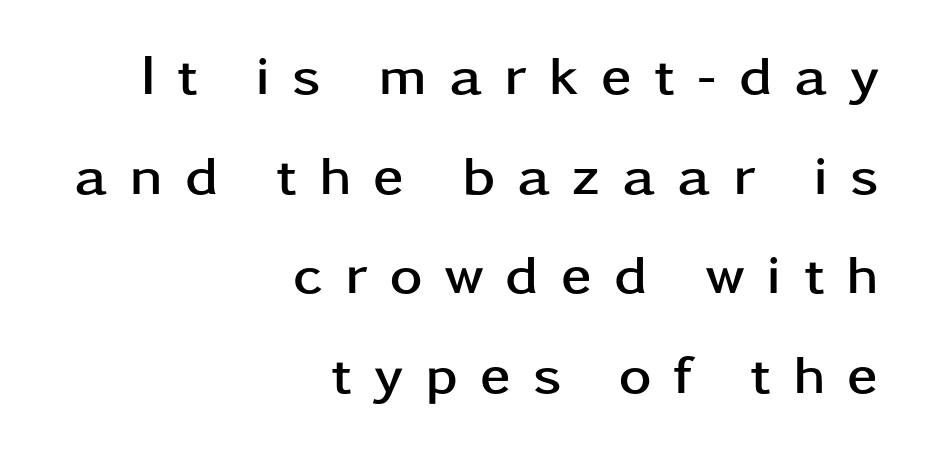
Bare-footed words on every line. A full-strength bold gives these letters their thick strokes. The letters stand upright; this is a roman face. The letters are spread apart with noticeably loose tracking. Unlike a traditional serif, this face leaves its strokes unadorned.
